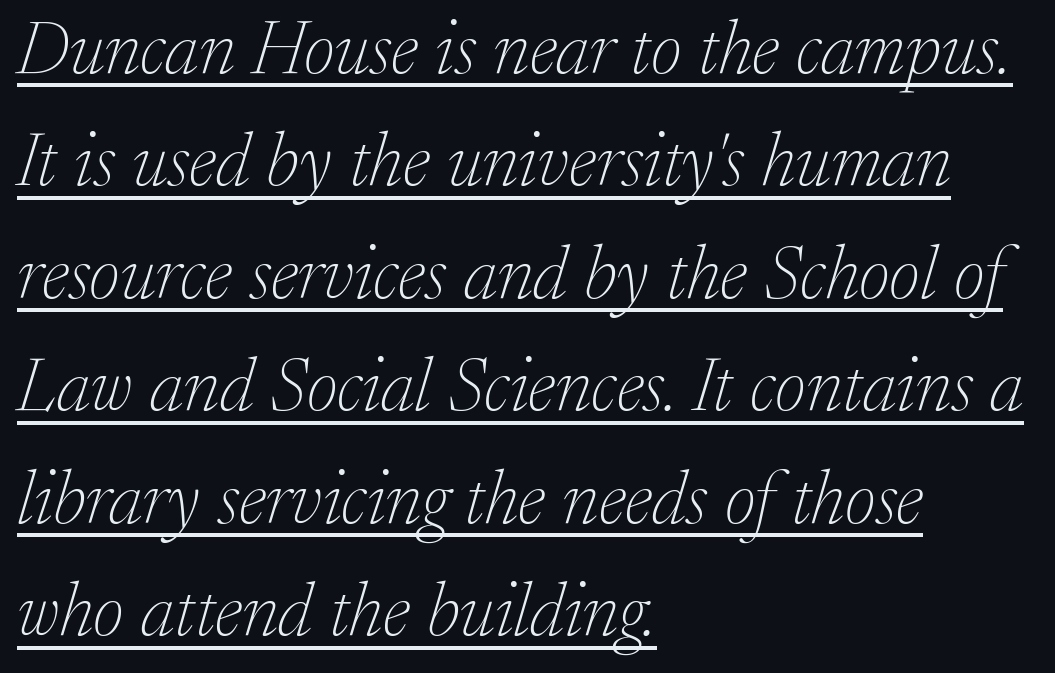
{"serif": "yes", "italic": "yes", "lean": "right", "slant_degrees": 17, "bold": "no", "weight": "thin", "width": "normal", "stroke_contrast": "low", "x_height": "medium", "monospaced": "no", "underline": "yes", "align": "left", "line_spacing": "normal", "line_spacing_ratio": 1.5, "letter_spacing": "normal", "letter_spacing_em": 0.0, "glyph_px": 75}
